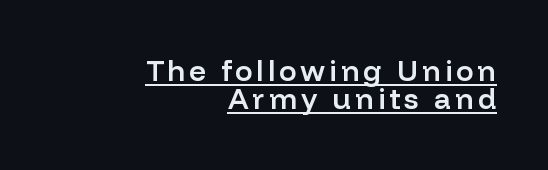
Q: Is the text bold? A: Semi-bold.
Q: Is the text italic (slanted)? A: No, it is upright.
Q: Is the typeface a serif or a sans-serif typeface? A: Sans-serif.
Q: Is the text underlined? A: Yes.
Q: How is the paragraph aligned? A: Right-aligned.
Q: Is the spacing between lines tight, normal or loose? A: Tight.
Q: Width (condensed, normal, or wide)? A: Normal.
Q: Stroke contrast? A: Low.
Q: x-height? A: Medium.
Q: Monospaced? A: No.
